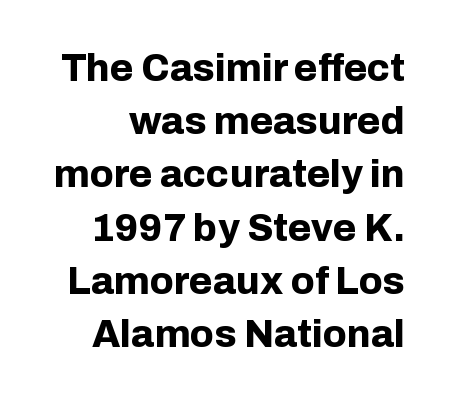
Check the space under the baseline: it is left empty. Is there any slant? The stems are plumb. The face used here is a sans, in the tradition of grotesques and geometrics. Spacing between characters is what you'd get straight out of the box. Regarding leading, the lines here are spaced in the standard way.
